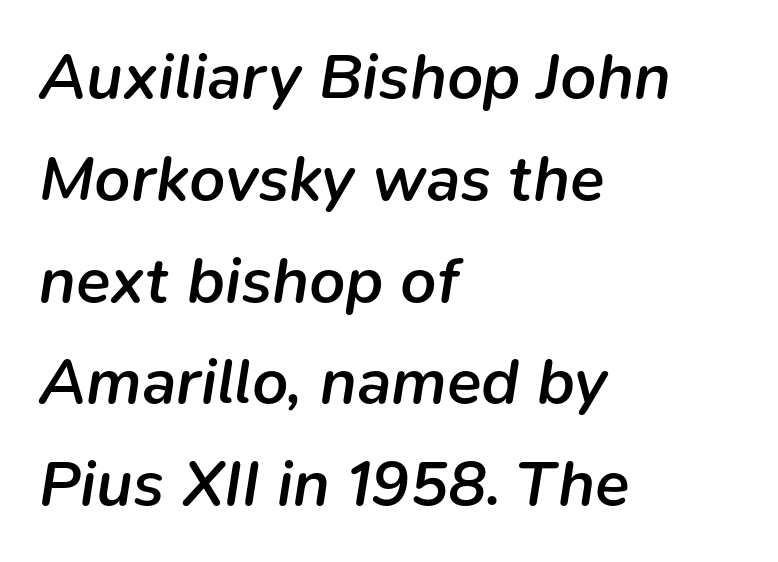
{"italic": "yes", "lean": "right", "slant_degrees": 9, "bold": "semi", "weight": "semibold", "width": "normal", "stroke_contrast": "low", "x_height": "medium", "monospaced": "no", "underline": "no", "align": "left", "line_spacing": "normal", "line_spacing_ratio": 1.59, "letter_spacing": "normal", "letter_spacing_em": 0.0, "glyph_px": 64}
